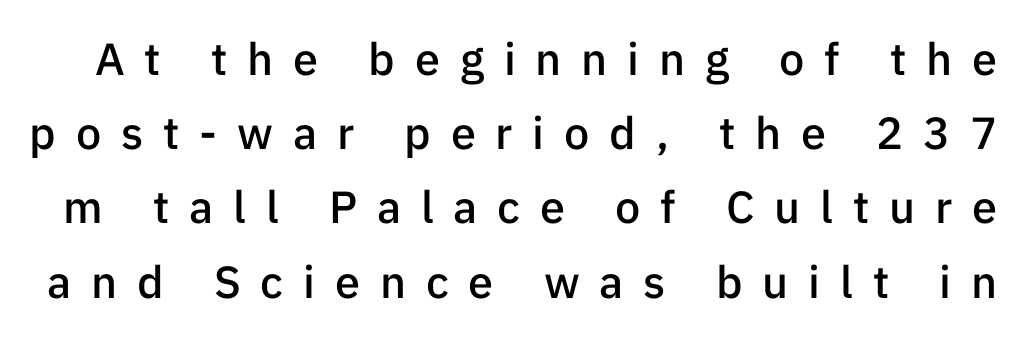
Style check: upright. The rendering shows plain stroke endings on the letterforms — a sans-serif design. Any mark beneath the type? The region is blank. The rendering uses natural spacing where letterforms have individual widths. Firm but not heavy-handed strokes: this text is semibold. Notice how descenders clear the ascenders below comfortably — that's standard leading.
